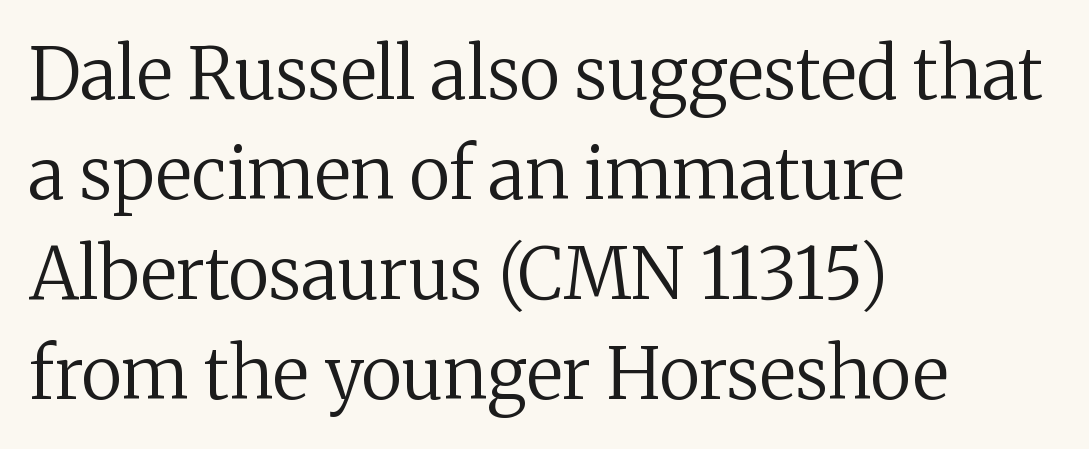
Successive baselines arrive at the customary interval. Each letter keeps its own natural width here, so spacing adapts to shape. The baseline area is clear. Font category for this specimen: serif.
